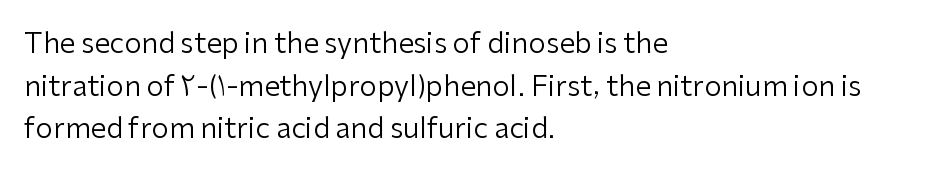
{"serif": "no", "italic": "no", "bold": "no", "weight": "regular", "width": "normal", "stroke_contrast": "low", "x_height": "medium", "monospaced": "no", "underline": "no", "align": "left", "line_spacing": "normal", "line_spacing_ratio": 1.52, "letter_spacing": "normal", "letter_spacing_em": 0.0, "glyph_px": 28}
